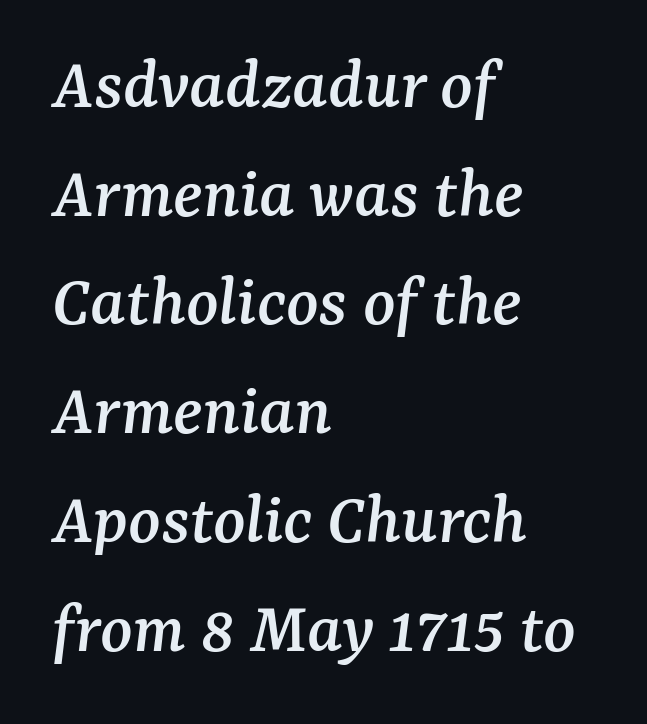
Q: Is the text italic (slanted)? A: Yes, it leans right by about 7 degrees.
Q: Is the typeface a serif or a sans-serif typeface? A: Serif.
Q: Is the text underlined? A: No.
Q: How is the paragraph aligned? A: Left-aligned.
Q: Is the spacing between letters normal or unusually wide? A: Normal.
Q: Is the spacing between lines tight, normal or loose? A: Normal.
Q: Width (condensed, normal, or wide)? A: Normal.
Q: Stroke contrast? A: Medium.
Q: x-height? A: Medium.
Q: Monospaced? A: No.
